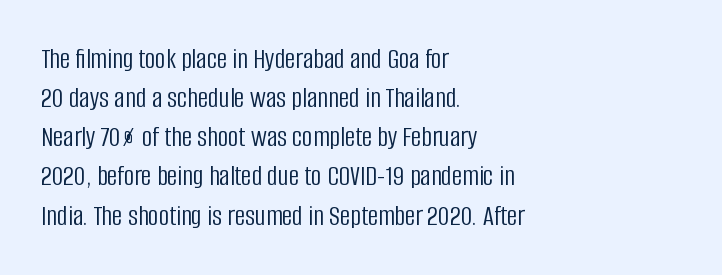
Q: Is the text bold? A: No.
Q: Is the text italic (slanted)? A: No, it is upright.
Q: Is the typeface a serif or a sans-serif typeface? A: Sans-serif.
Q: Is the text underlined? A: No.
Q: How is the paragraph aligned? A: Left-aligned.
Q: Is the spacing between letters normal or unusually wide? A: Normal.
Q: Is the spacing between lines tight, normal or loose? A: Normal.
Q: Width (condensed, normal, or wide)? A: Condensed.
Q: Stroke contrast? A: Low.
Q: x-height? A: Large.
Q: Monospaced? A: No.
